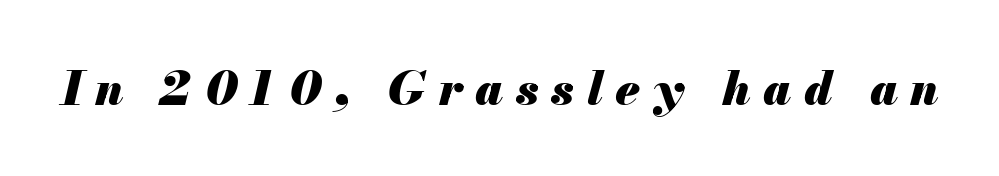
Weight check: bold — yes, fully. Beneath every word, the page is bare. Think of a printed novel: that variable character pitch is what you see here. This sample uses an oblique cut, with every glyph tilted off the vertical. Words appear elongated and porous because spacing is wide.
